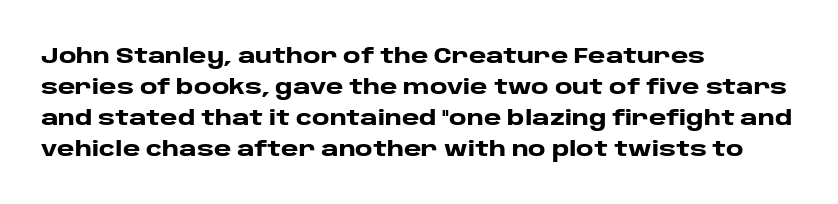
{"italic": "no", "bold": "yes", "underline": "no", "align": "left", "line_spacing": "normal", "line_spacing_ratio": 1.48, "letter_spacing": "normal", "letter_spacing_em": 0.0, "glyph_px": 21}
